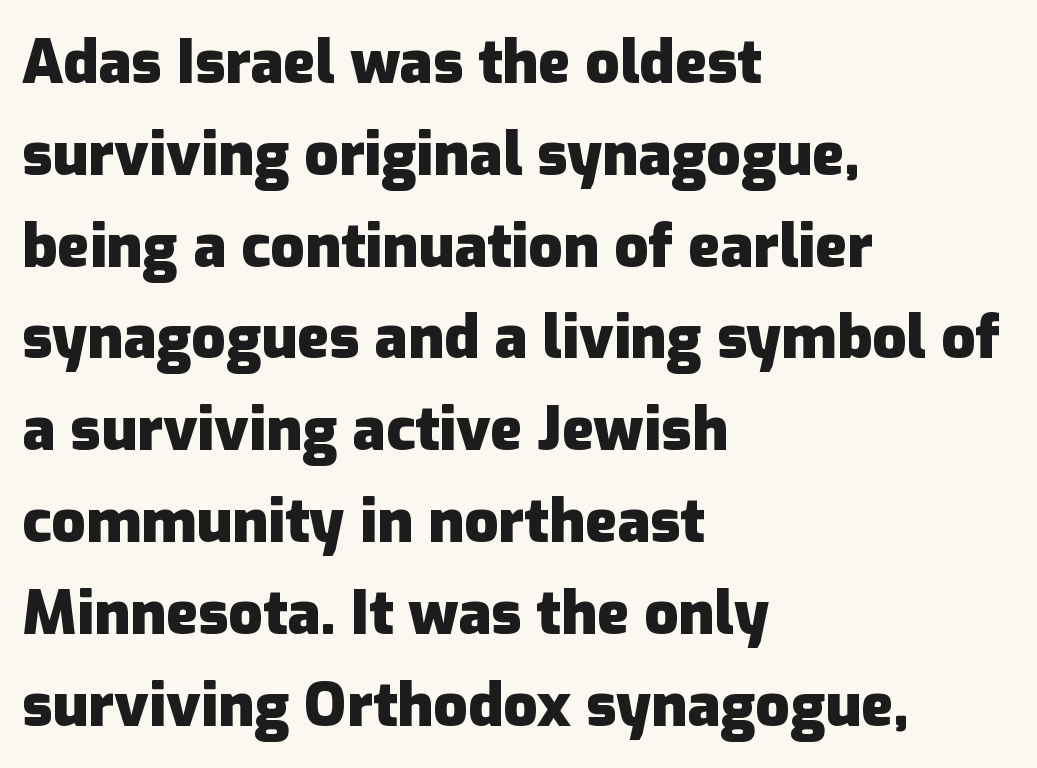
Characters remain perfectly vertical along every line. Think of a printed novel: that variable character pitch is what you see here. Type style note: lacks serifs. Leftover space on each line is placed entirely after the last word.
